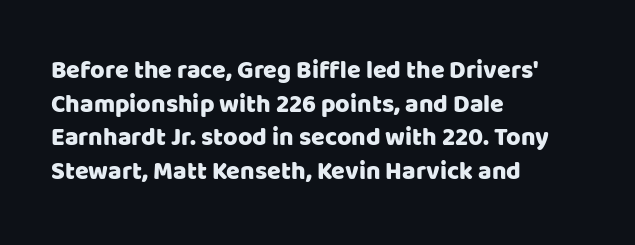
Q: Is the text italic (slanted)? A: No, it is upright.
Q: Is the text underlined? A: No.
Q: How is the paragraph aligned? A: Left-aligned.
Q: Is the spacing between letters normal or unusually wide? A: Normal.
Q: Is the spacing between lines tight, normal or loose? A: Normal.
